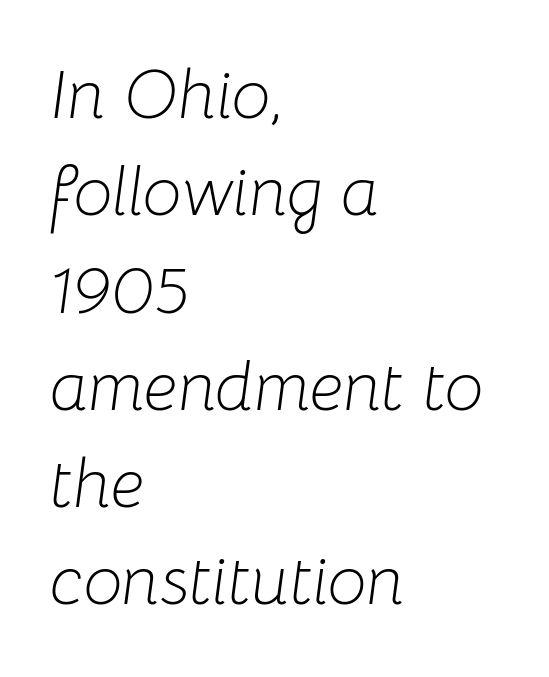
Q: Is the text bold? A: No.
Q: Is the text italic (slanted)? A: Yes, it leans right by about 8 degrees.
Q: Is the text underlined? A: No.
Q: How is the paragraph aligned? A: Left-aligned.
Q: Is the spacing between letters normal or unusually wide? A: Normal.
Q: Is the spacing between lines tight, normal or loose? A: Normal.
Q: Width (condensed, normal, or wide)? A: Normal.
Q: Stroke contrast? A: Low.
Q: x-height? A: Medium.
Q: Monospaced? A: No.
